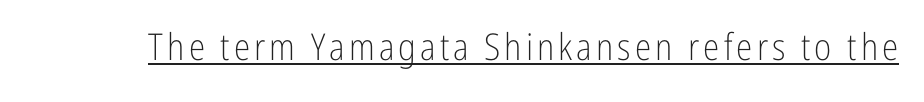
Q: Is the text bold? A: No.
Q: Is the text italic (slanted)? A: No, it is upright.
Q: Is the typeface a serif or a sans-serif typeface? A: Sans-serif.
Q: Is the text underlined? A: Yes.
Q: Width (condensed, normal, or wide)? A: Condensed.
Q: Stroke contrast? A: Low.
Q: x-height? A: Medium.
Q: Monospaced? A: No.
